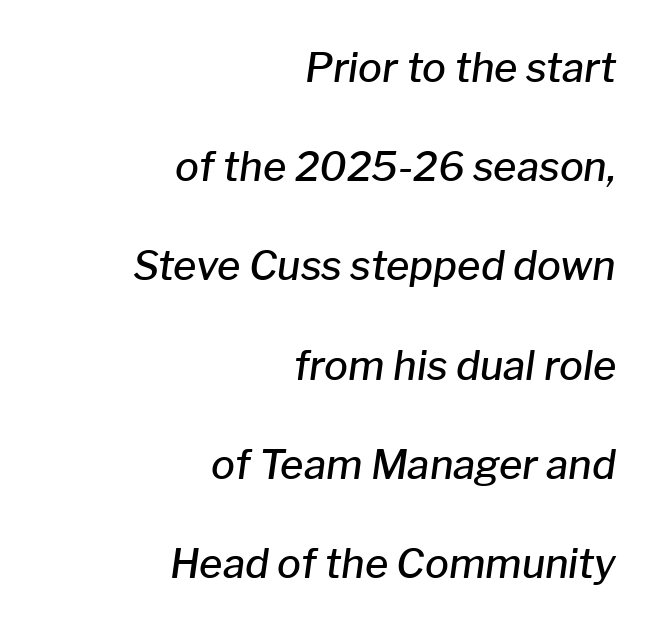
Q: Is the text bold? A: Semi-bold.
Q: Is the text italic (slanted)? A: Yes, it leans right by about 8 degrees.
Q: Is the text underlined? A: No.
Q: How is the paragraph aligned? A: Right-aligned.
Q: Is the spacing between letters normal or unusually wide? A: Normal.
Q: Is the spacing between lines tight, normal or loose? A: Loose.
Q: Width (condensed, normal, or wide)? A: Normal.
Q: Stroke contrast? A: Low.
Q: x-height? A: Medium.
Q: Monospaced? A: No.
